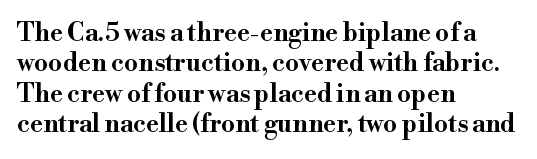
{"italic": "no", "underline": "no", "align": "left", "line_spacing_ratio": 1.22, "letter_spacing": "normal", "letter_spacing_em": 0.0, "glyph_px": 25}
